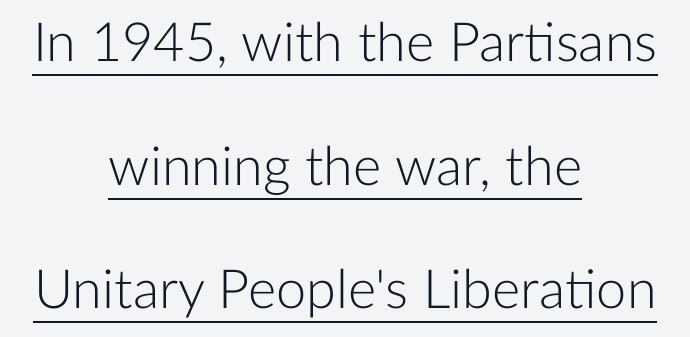
The image shows 54 px light sans-serif type, upright; set centered, loose line spacing (2.29x), normal letter spacing, underlined; low stroke contrast and a medium x-height.
